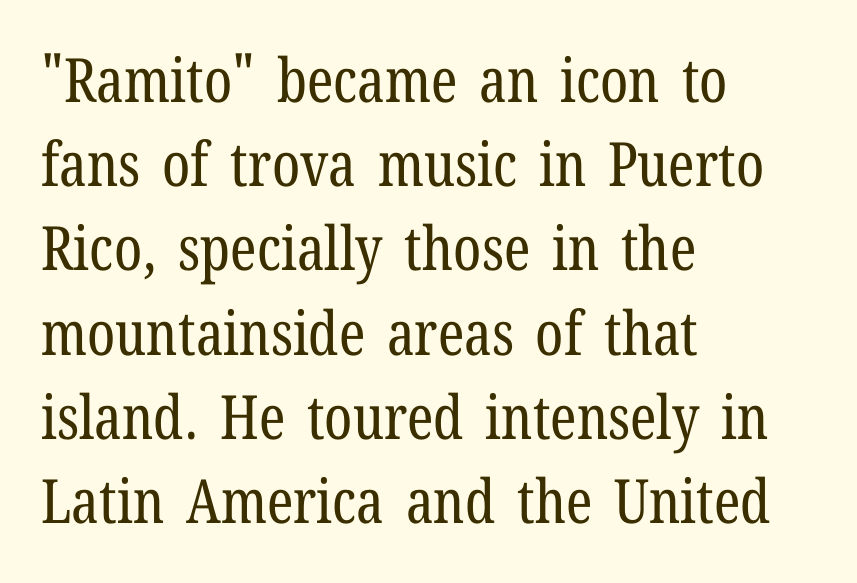
Q: Is the text bold? A: No.
Q: Is the text italic (slanted)? A: No, it is upright.
Q: Is the typeface a serif or a sans-serif typeface? A: Serif.
Q: Is the text underlined? A: No.
Q: How is the paragraph aligned? A: Left-aligned.
Q: Is the spacing between letters normal or unusually wide? A: Normal.
Q: Is the spacing between lines tight, normal or loose? A: Normal.
Q: Width (condensed, normal, or wide)? A: Condensed.
Q: Stroke contrast? A: Low.
Q: x-height? A: Medium.
Q: Monospaced? A: No.
